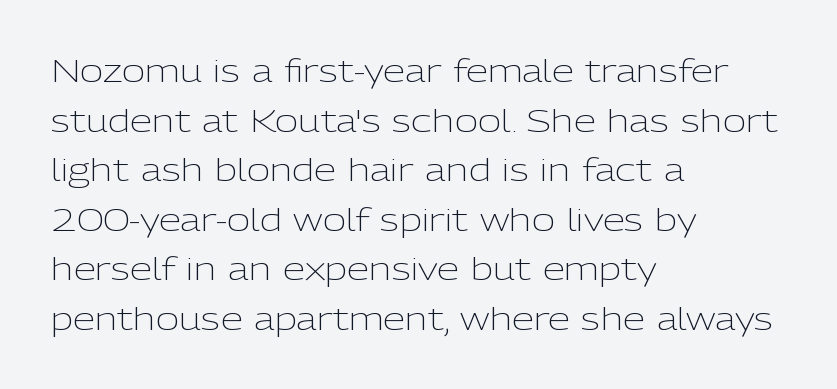
{"serif": "no", "italic": "no", "bold": "no", "weight": "light", "width": "normal", "stroke_contrast": "low", "x_height": "medium", "monospaced": "no", "underline": "no", "align": "left", "line_spacing": "normal", "line_spacing_ratio": 1.55, "letter_spacing": "normal", "letter_spacing_em": 0.0, "glyph_px": 32}
